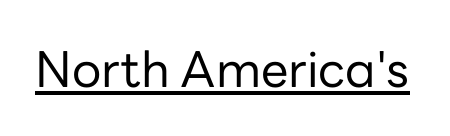
{"serif": "no", "italic": "no", "bold": "no", "weight": "regular", "width": "normal", "stroke_contrast": "low", "x_height": "medium", "monospaced": "no", "underline": "yes", "letter_spacing": "normal", "letter_spacing_em": 0.0, "glyph_px": 49}
